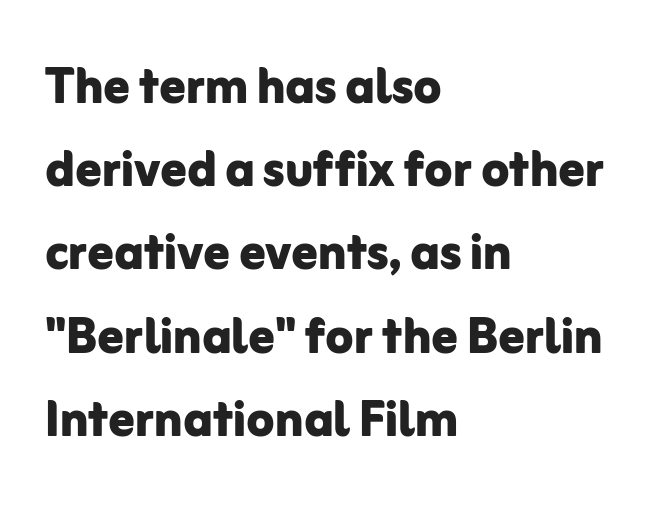
{"serif": "no", "italic": "no", "bold": "yes", "weight": "bold", "width": "normal", "stroke_contrast": "low", "x_height": "medium", "monospaced": "no", "underline": "no", "align": "left", "line_spacing": "normal", "line_spacing_ratio": 1.3, "letter_spacing": "normal", "letter_spacing_em": 0.0, "glyph_px": 64}
